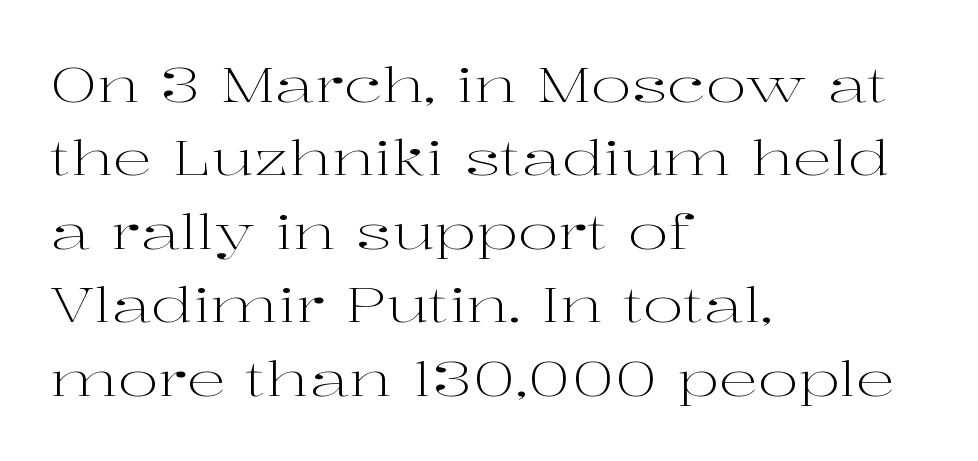
The image shows 49 px light, wide serif type, upright; set left-aligned, normal line spacing (1.5x), normal letter spacing, not underlined; high stroke contrast and a medium x-height.
